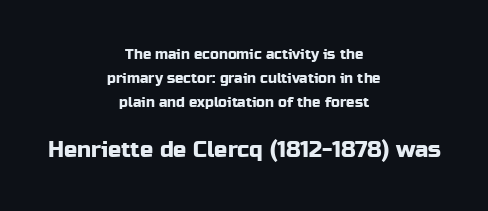
Q: Is the text italic (slanted)? A: No, it is upright.
Q: Is the text underlined? A: No.
Q: How is the paragraph aligned? A: Centered.
Q: Is the spacing between letters normal or unusually wide? A: Normal.
Q: Which block of text is set in a larger size, the first (top) or the second (bottom)? A: The second (bottom) one.
